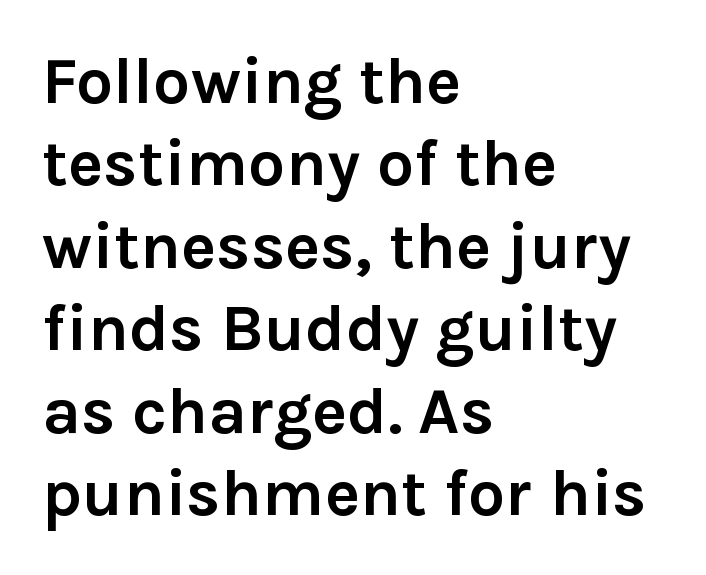
Does the type have serifs? No, each stem ends abruptly. These lines keep a tight, regular rhythm from letter to letter. How would I describe the line gaps? Plain and ordinary. The passage shown is not underscored anywhere. Pretty heavy lettering here — definitely bold.
